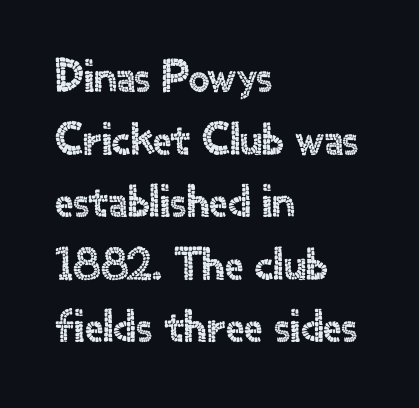
Q: Is the text italic (slanted)? A: No, it is upright.
Q: Is the typeface a serif or a sans-serif typeface? A: Sans-serif.
Q: Is the text underlined? A: No.
Q: How is the paragraph aligned? A: Left-aligned.
Q: Is the spacing between letters normal or unusually wide? A: Normal.
Q: Is the spacing between lines tight, normal or loose? A: Normal.
Q: Width (condensed, normal, or wide)? A: Normal.
Q: x-height? A: Small.
Q: Monospaced? A: No.
